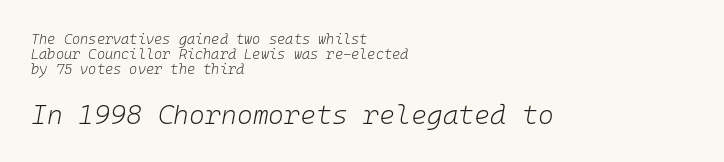
Check under the words: just untouched page. Italic: yes, the glyphs are oblique. Note: smaller setting up top, larger setting below. Reading down the block, your eye returns to a fixed left position each line. Bold? No — there's no thickening of the strokes. Does the leading feel generous? Not at all — it's pinched.
